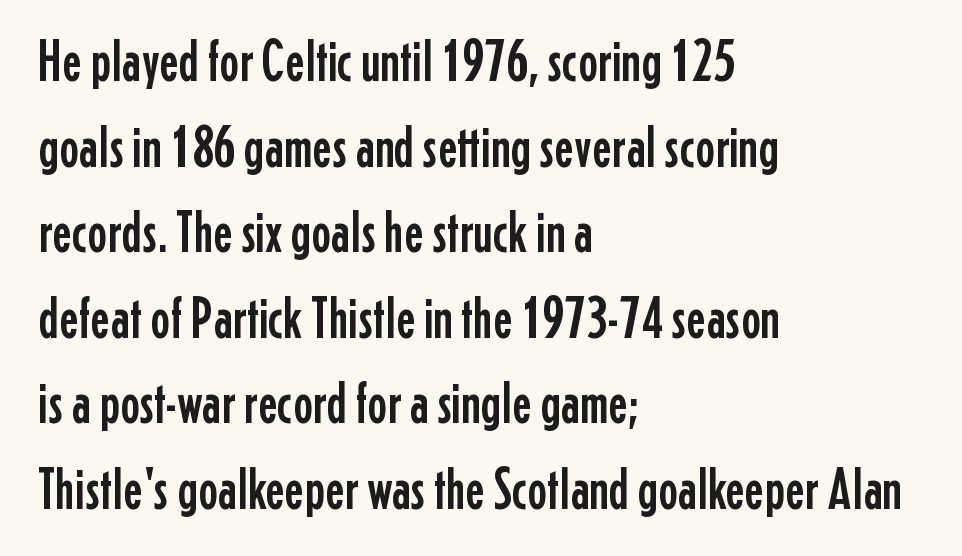
These lines sit exactly where default settings would place them. Words appear dense and cohesive because spacing is normal. Descenders are the only things crossing below the line. Check where the strokes stop: nothing finishes them off — pure sans. This is roman type, the default non-slanted kind. The paragraph shown leans on its left margin.
